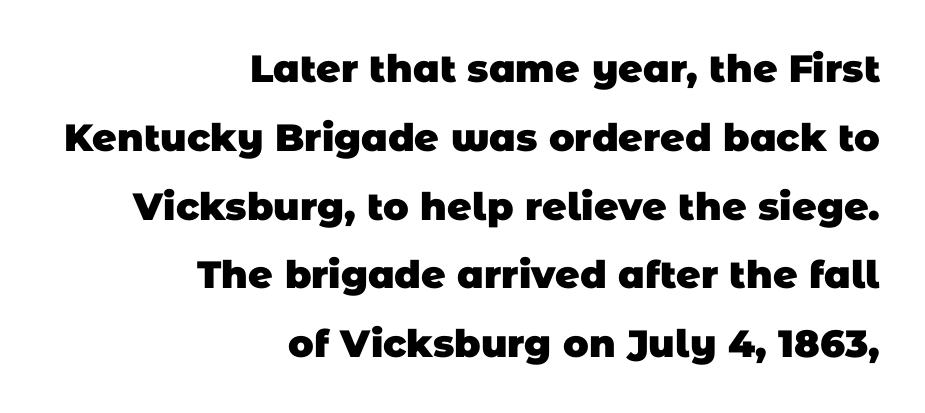
{"serif": "no", "bold": "yes", "weight": "heavy", "width": "normal", "stroke_contrast": "low", "x_height": "large", "monospaced": "no", "underline": "no", "align": "right", "line_spacing_ratio": 1.81, "letter_spacing": "normal", "letter_spacing_em": 0.0, "glyph_px": 38}
